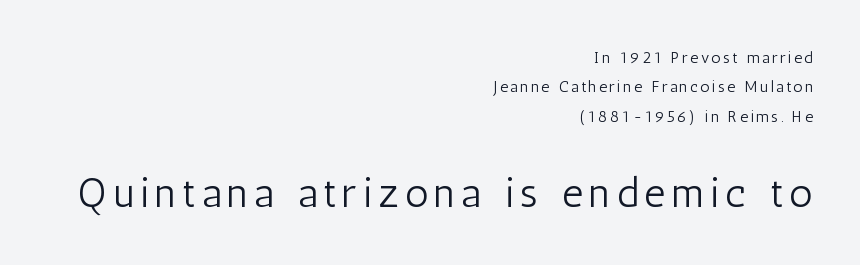
The image shows 41 px light, condensed sans-serif type, upright; set right-aligned, line spacing 1.83x, not underlined; the second (bottom) block is 2.56x larger; low stroke contrast and a medium x-height.
